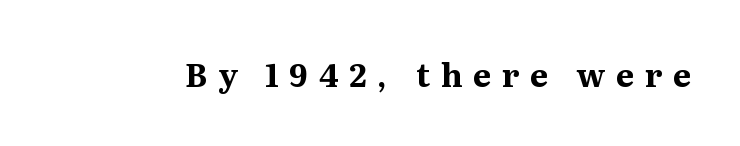
{"serif": "yes", "italic": "no", "bold": "yes", "weight": "bold", "width": "normal", "stroke_contrast": "medium", "x_height": "medium", "monospaced": "no", "underline": "no", "letter_spacing": "wide", "letter_spacing_em": 0.34, "glyph_px": 32}
